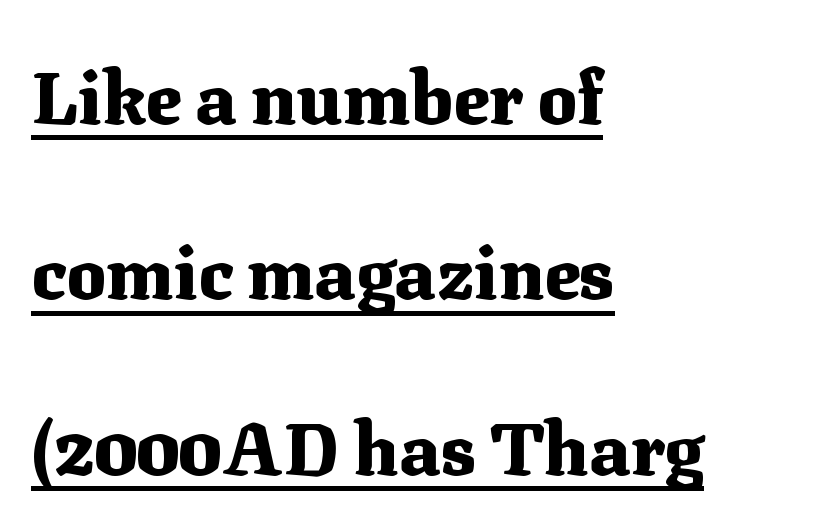
Every stem runs plumb, perpendicular to the baseline. Each new line begins a long way beneath the previous one. I'd describe the lettering as bold — thick and assertive. Does a line run under the words? Yes, clearly. The font family rendered here belongs to the serif group.
